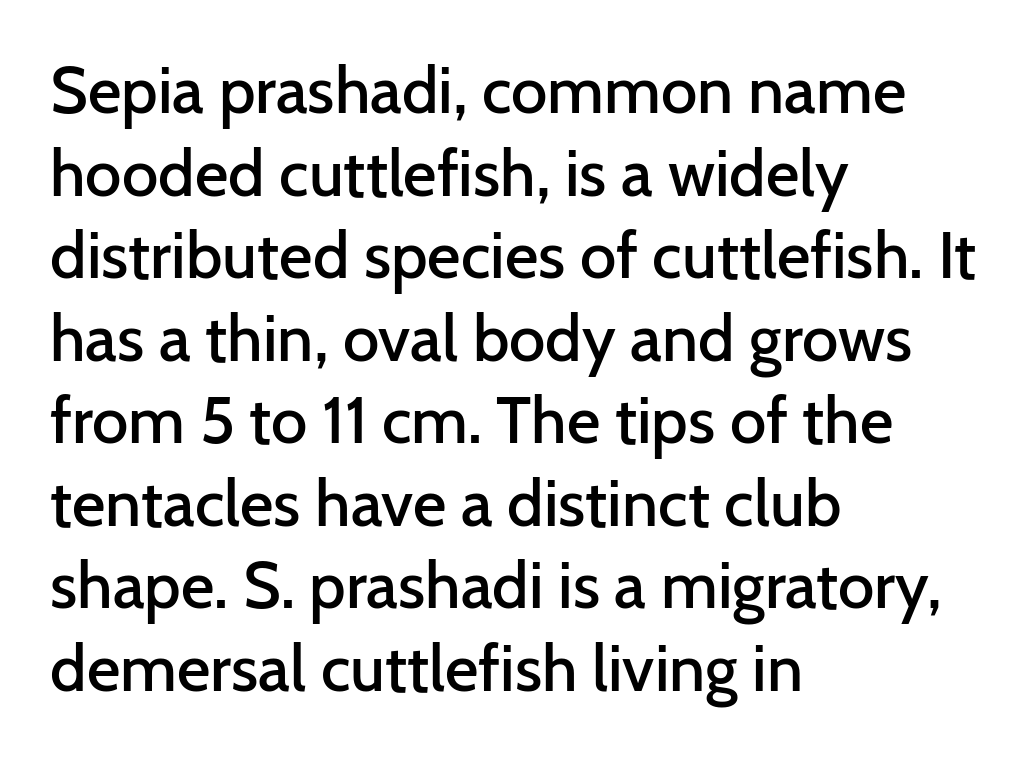
{"serif": "no", "italic": "no", "bold": "semi", "weight": "semibold", "width": "normal", "stroke_contrast": "low", "x_height": "medium", "monospaced": "no", "underline": "no", "align": "left", "line_spacing": "normal", "line_spacing_ratio": 1.27, "letter_spacing": "normal", "letter_spacing_em": 0.0, "glyph_px": 65}
